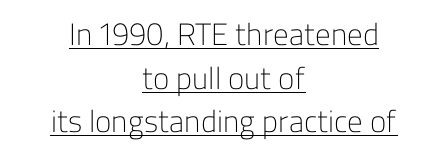
The image shows 31 px light sans-serif type, upright; set centered, normal line spacing (1.41x), normal letter spacing, underlined; low stroke contrast and a medium x-height.
